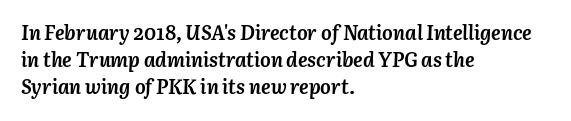
The image shows 20 px bold type, italic (leaning right); set left-aligned, normal line spacing (1.36x), normal letter spacing, not underlined.
